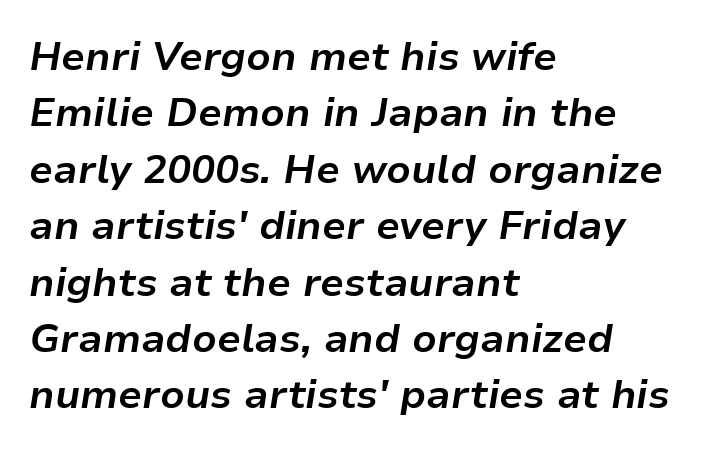
{"italic": "yes", "lean": "right", "slant_degrees": 9, "bold": "yes", "weight": "bold", "width": "normal", "stroke_contrast": "low", "x_height": "medium", "monospaced": "no", "underline": "no", "align": "left", "line_spacing": "normal", "line_spacing_ratio": 1.41, "letter_spacing": "normal", "letter_spacing_em": 0.0, "glyph_px": 40}
